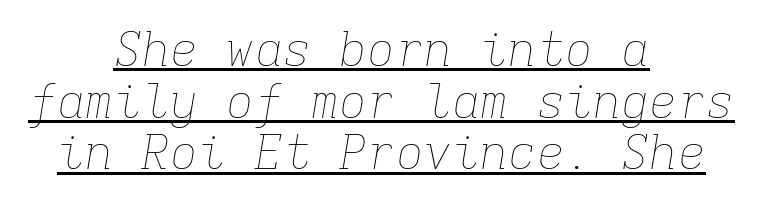
Q: Is the text bold? A: No.
Q: Is the text italic (slanted)? A: Yes, it leans right by about 9 degrees.
Q: Is the text underlined? A: Yes.
Q: How is the paragraph aligned? A: Centered.
Q: Is the spacing between letters normal or unusually wide? A: Normal.
Q: Is the spacing between lines tight, normal or loose? A: Tight.
Q: Width (condensed, normal, or wide)? A: Normal.
Q: Stroke contrast? A: Low.
Q: x-height? A: Medium.
Q: Monospaced? A: Yes.
